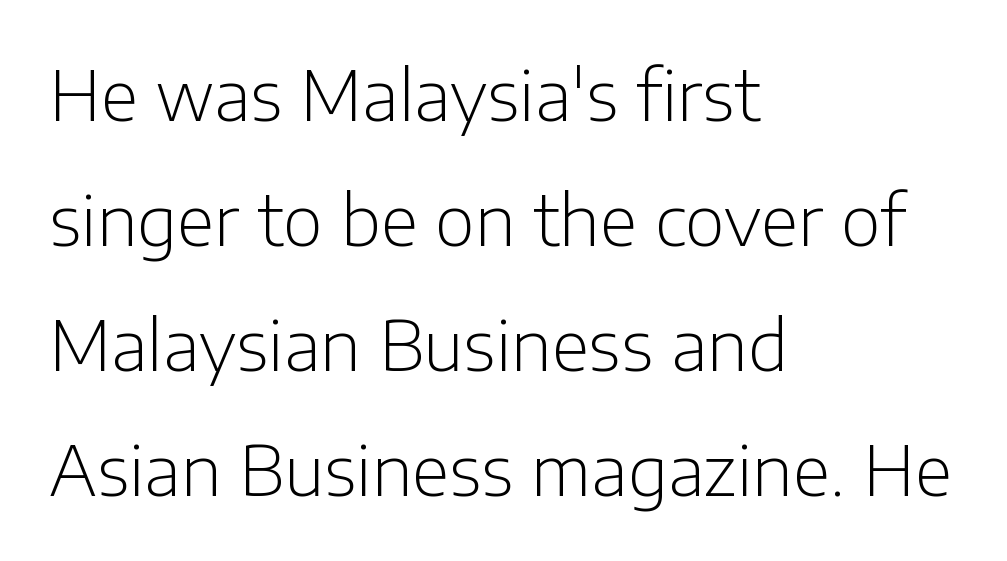
Look at the tracking — it's just the regular setting, nothing added. Casual observation: everything's shoved over to the left. The rendering shows plain stroke endings on the letterforms — a sans-serif design. Words float on clear page, feet unadorned.
